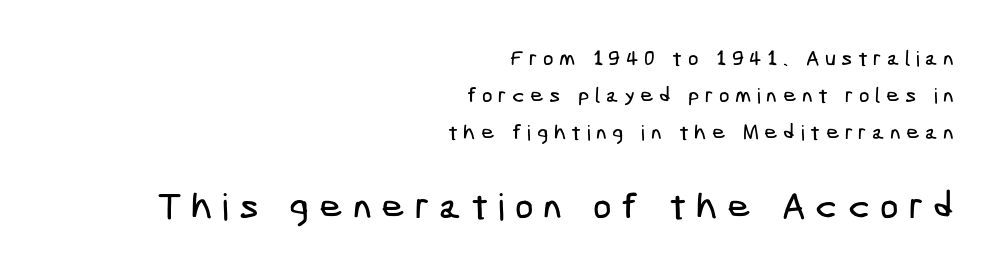
Lines of text with bare space underneath. Notice how the passage keeps a crisp vertical edge on the right only. The letters carry no serifs — their stems end cleanly without finishing strokes. Words appear elongated and porous because spacing is wide. The block sitting lower on the canvas is the one with enlarged characters.
